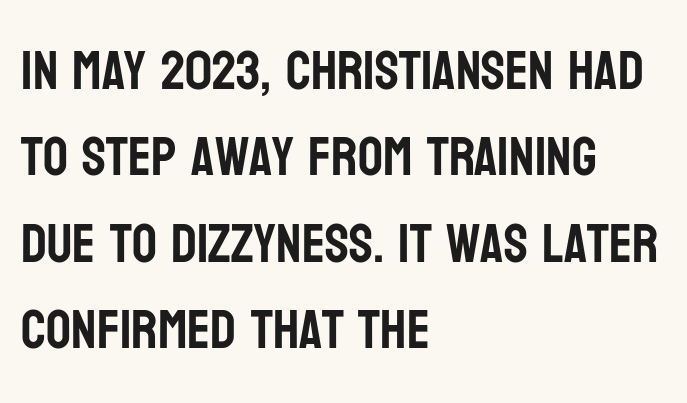
The image shows 55 px condensed sans-serif type, upright; set left-aligned, normal line spacing (1.57x), normal letter spacing, not underlined; low stroke contrast and a large x-height.
